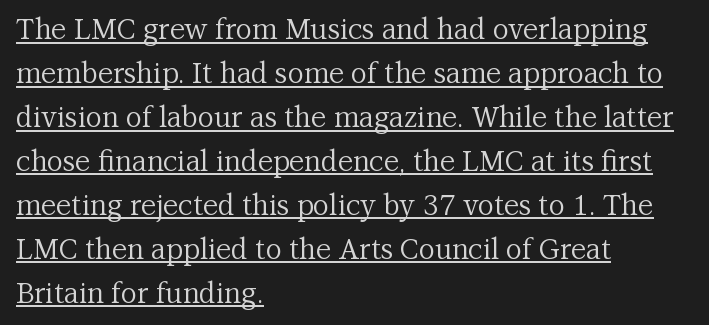
The image shows 28 px regular-weight serif type, upright; set left-aligned, normal line spacing (1.57x), normal letter spacing, underlined; medium stroke contrast and a medium x-height.
